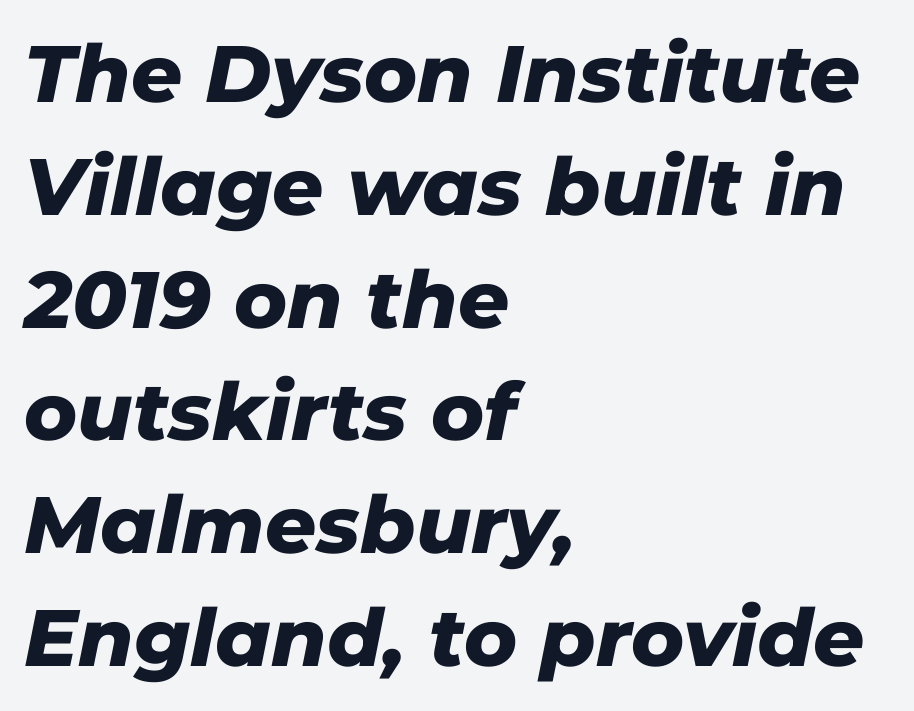
Q: Is the text bold? A: Yes.
Q: Is the text italic (slanted)? A: Yes, it leans right by about 11 degrees.
Q: Is the text underlined? A: No.
Q: How is the paragraph aligned? A: Left-aligned.
Q: Is the spacing between letters normal or unusually wide? A: Normal.
Q: Is the spacing between lines tight, normal or loose? A: Normal.
Q: Width (condensed, normal, or wide)? A: Normal.
Q: Stroke contrast? A: Low.
Q: x-height? A: Medium.
Q: Monospaced? A: No.
